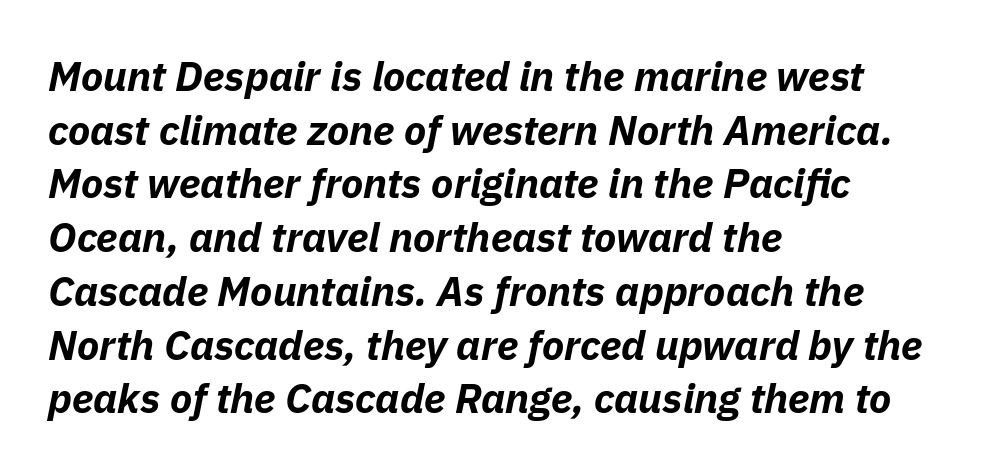
The image shows 41 px bold type, italic (leaning right); set left-aligned, normal line spacing (1.31x), normal letter spacing, not underlined; low stroke contrast and a medium x-height.
